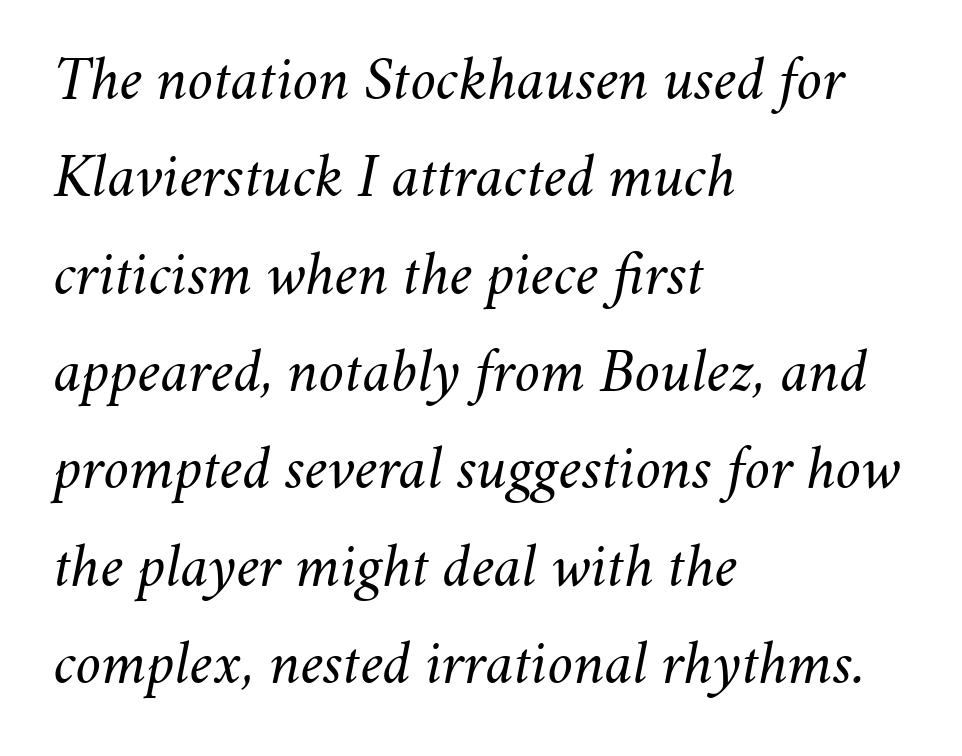
Q: Is the text bold? A: No.
Q: Is the text italic (slanted)? A: Yes, it leans right by about 11 degrees.
Q: Is the text underlined? A: No.
Q: How is the paragraph aligned? A: Left-aligned.
Q: Is the spacing between letters normal or unusually wide? A: Normal.
Q: Is the spacing between lines tight, normal or loose? A: Normal.
Q: Width (condensed, normal, or wide)? A: Normal.
Q: Stroke contrast? A: Medium.
Q: x-height? A: Small.
Q: Monospaced? A: No.
